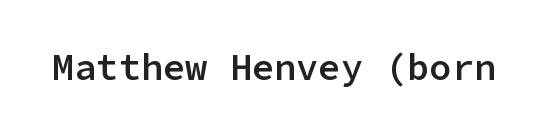
The font is running at a semibold setting, under full bold. The face used here is monospaced, like something from a code editor. Nope, no serifs anywhere on these letters. Every stem runs plumb, perpendicular to the baseline.
